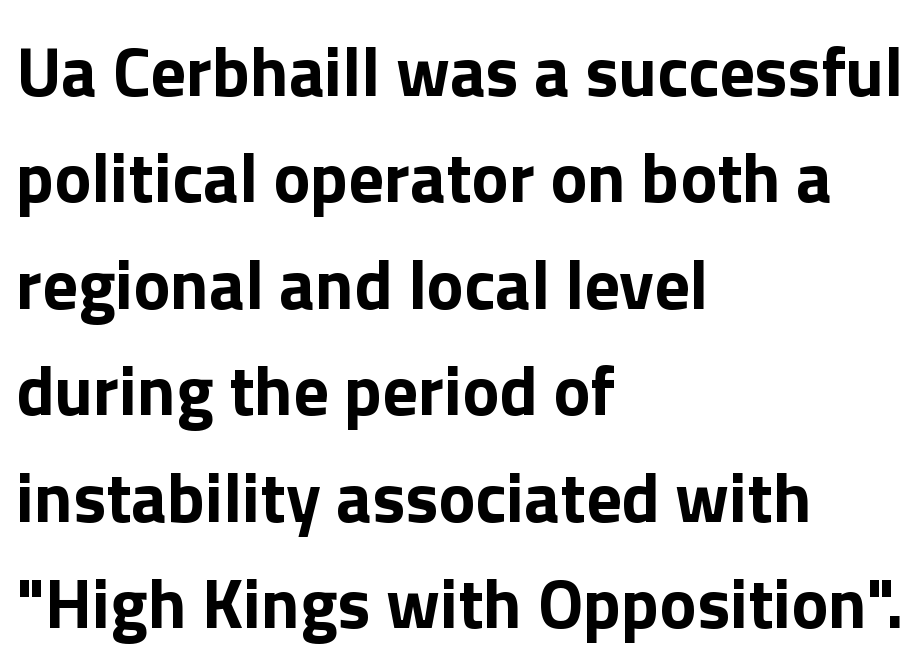
{"serif": "no", "italic": "no", "bold": "yes", "weight": "bold", "width": "normal", "x_height": "medium", "monospaced": "no", "underline": "no", "align": "left", "line_spacing": "normal", "line_spacing_ratio": 1.52, "letter_spacing": "normal", "letter_spacing_em": 0.0, "glyph_px": 70}
